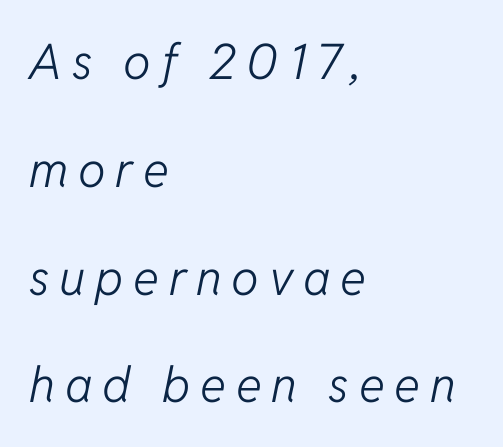
Q: Is the text bold? A: No.
Q: Is the text italic (slanted)? A: Yes, it leans right by about 11 degrees.
Q: Is the text underlined? A: No.
Q: How is the paragraph aligned? A: Left-aligned.
Q: Is the spacing between letters normal or unusually wide? A: Unusually wide.
Q: Is the spacing between lines tight, normal or loose? A: Loose.
Q: Width (condensed, normal, or wide)? A: Normal.
Q: Stroke contrast? A: Low.
Q: x-height? A: Medium.
Q: Monospaced? A: No.
